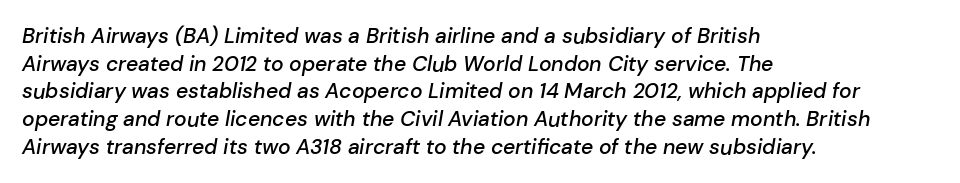
Q: Is the text bold? A: Semi-bold.
Q: Is the text italic (slanted)? A: Yes, it leans right by about 10 degrees.
Q: Is the text underlined? A: No.
Q: How is the paragraph aligned? A: Left-aligned.
Q: Is the spacing between letters normal or unusually wide? A: Normal.
Q: Is the spacing between lines tight, normal or loose? A: Normal.
